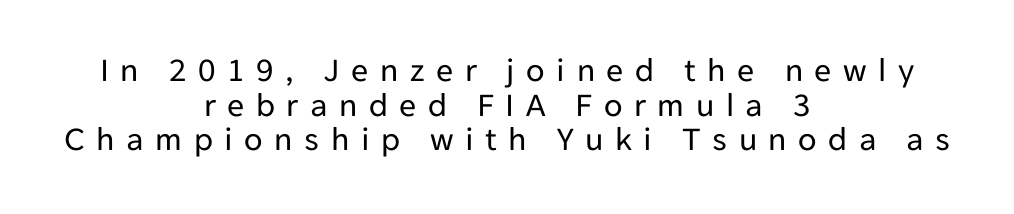
Q: Is the text bold? A: No.
Q: Is the text italic (slanted)? A: No, it is upright.
Q: Is the typeface a serif or a sans-serif typeface? A: Sans-serif.
Q: Is the text underlined? A: No.
Q: How is the paragraph aligned? A: Centered.
Q: Is the spacing between letters normal or unusually wide? A: Unusually wide.
Q: Is the spacing between lines tight, normal or loose? A: Tight.
Q: Width (condensed, normal, or wide)? A: Normal.
Q: Stroke contrast? A: Low.
Q: x-height? A: Medium.
Q: Monospaced? A: No.
